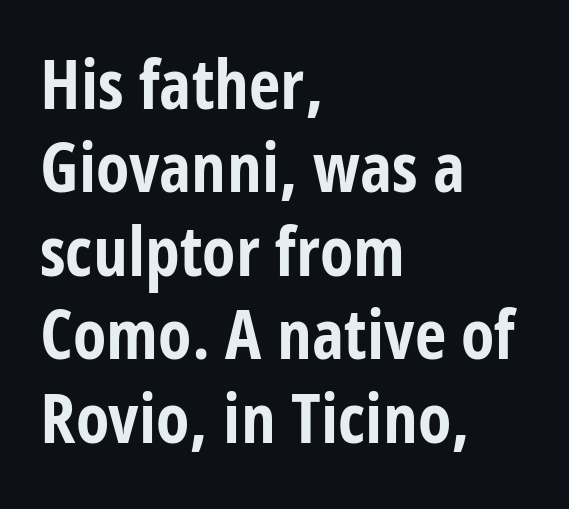
The image shows 69 px bold, condensed sans-serif type, upright; set left-aligned, line spacing 1.21x, normal letter spacing, not underlined; low stroke contrast and a large x-height.
